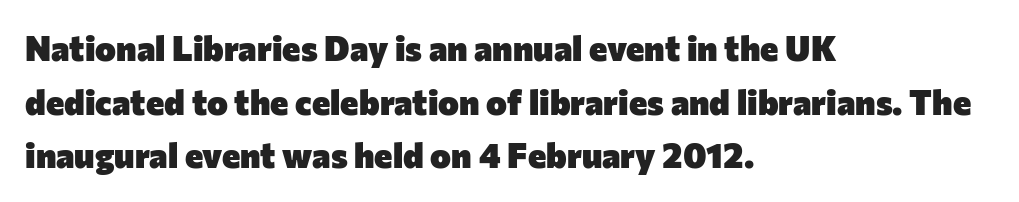
The lettering stays uniformly vertical, giving the passage a roman look. Stroke terminals: plain, sans-serif. If you drew a ruler down the left edge, every line would touch it. Tracking here is standard; glyphs follow each other at the usual distance. Spacing verdict: proportional, widths tailored to each character. The typesetting leans heavy: a genuine bold.
